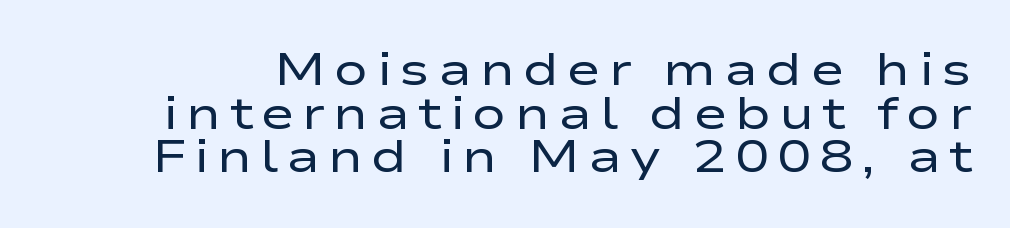
{"serif": "no", "italic": "no", "bold": "no", "weight": "regular", "width": "wide", "stroke_contrast": "low", "x_height": "medium", "monospaced": "no", "underline": "no", "line_spacing": "tight", "line_spacing_ratio": 0.95, "glyph_px": 46}
